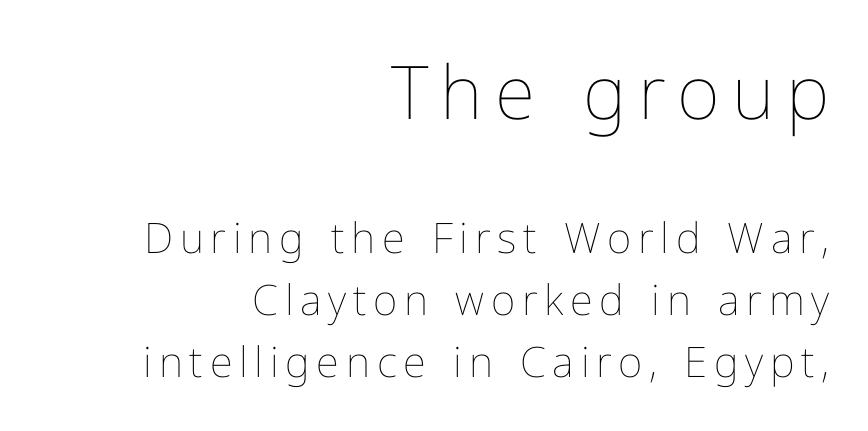
Q: Is the text bold? A: No.
Q: Is the text italic (slanted)? A: No, it is upright.
Q: Is the text underlined? A: No.
Q: How is the paragraph aligned? A: Right-aligned.
Q: Is the spacing between lines tight, normal or loose? A: Normal.
Q: Which block of text is set in a larger size, the first (top) or the second (bottom)? A: The first (top) one.
Q: Width (condensed, normal, or wide)? A: Normal.
Q: Stroke contrast? A: Low.
Q: x-height? A: Medium.
Q: Monospaced? A: No.
